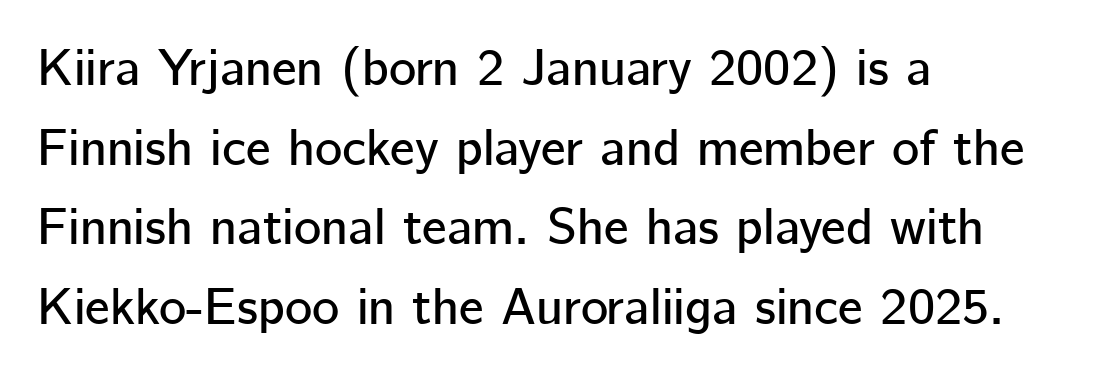
{"serif": "no", "italic": "no", "width": "normal", "stroke_contrast": "low", "x_height": "medium", "monospaced": "no", "underline": "no", "align": "left", "line_spacing": "normal", "line_spacing_ratio": 1.53, "letter_spacing": "normal", "letter_spacing_em": 0.0, "glyph_px": 52}
